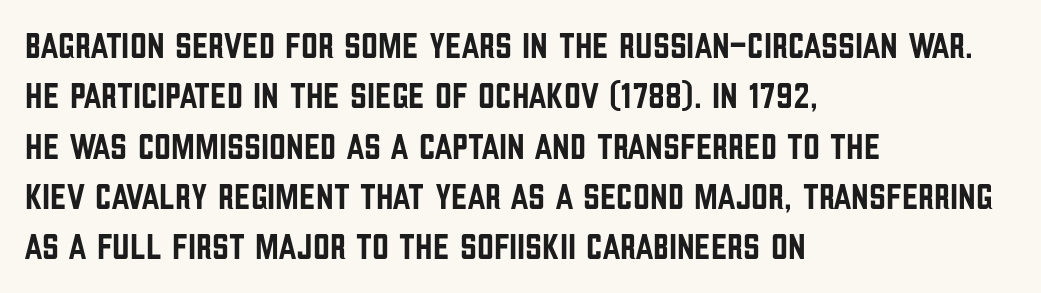
{"serif": "no", "italic": "no", "width": "condensed", "stroke_contrast": "low", "x_height": "large", "monospaced": "no", "underline": "no", "align": "left", "line_spacing": "normal", "line_spacing_ratio": 1.36, "letter_spacing": "normal", "letter_spacing_em": 0.0, "glyph_px": 37}
